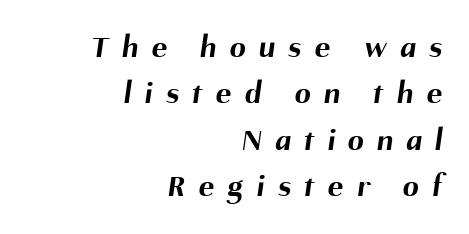
Character widths vary here, with narrow letters taking less room than wide ones. The passage shown is emphatically bold. Honestly, the letter spacing is so wide it's the main thing you notice. Clear beneath every line of the passage.
